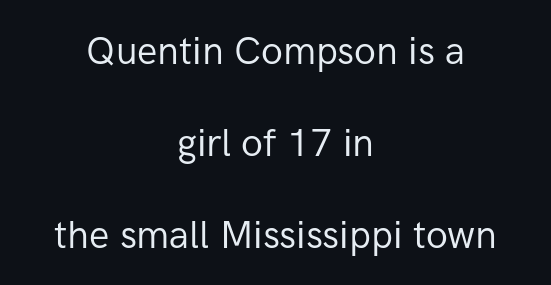
{"serif": "no", "italic": "no", "bold": "no", "weight": "regular", "width": "normal", "stroke_contrast": "low", "x_height": "medium", "monospaced": "no", "underline": "no", "align": "center", "line_spacing": "loose", "line_spacing_ratio": 2.42, "letter_spacing": "normal", "letter_spacing_em": 0.0, "glyph_px": 38}
